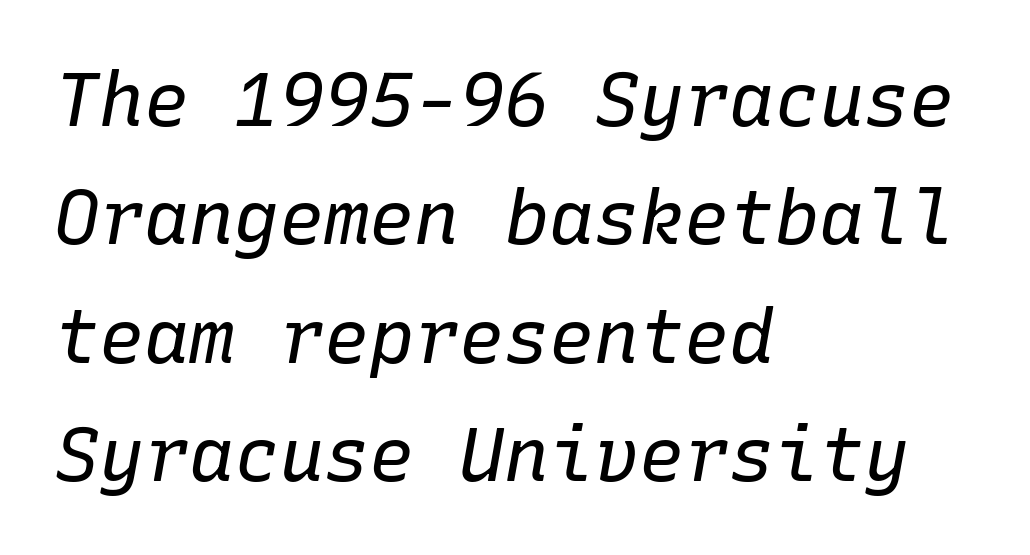
{"italic": "yes", "lean": "right", "slant_degrees": 10, "bold": "no", "weight": "regular", "width": "normal", "stroke_contrast": "low", "x_height": "medium", "monospaced": "yes", "underline": "no", "align": "left", "line_spacing": "normal", "line_spacing_ratio": 1.58, "letter_spacing": "normal", "letter_spacing_em": 0.0, "glyph_px": 75}
